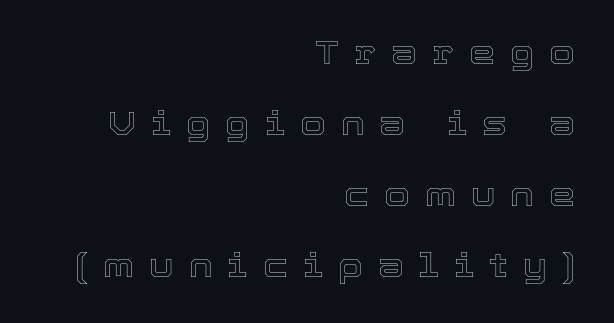
{"italic": "no", "width": "normal", "x_height": "medium", "monospaced": "no", "underline": "no", "align": "right", "line_spacing": "loose", "line_spacing_ratio": 2.15, "letter_spacing": "wide", "letter_spacing_em": 0.46, "glyph_px": 33}
